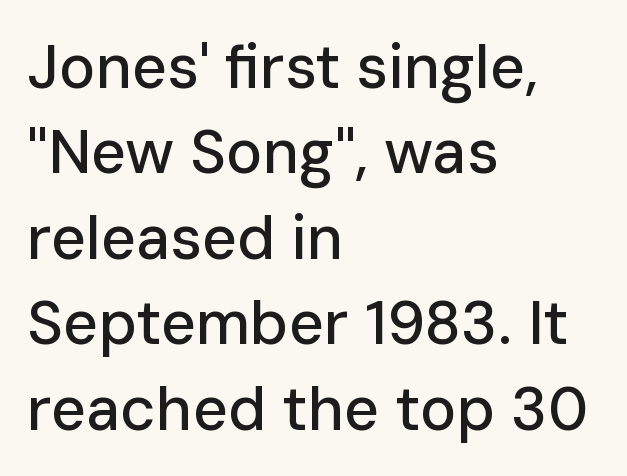
{"serif": "no", "italic": "no", "width": "normal", "stroke_contrast": "low", "x_height": "medium", "monospaced": "no", "underline": "no", "align": "left", "line_spacing": "normal", "line_spacing_ratio": 1.4, "letter_spacing": "normal", "letter_spacing_em": 0.0, "glyph_px": 61}
